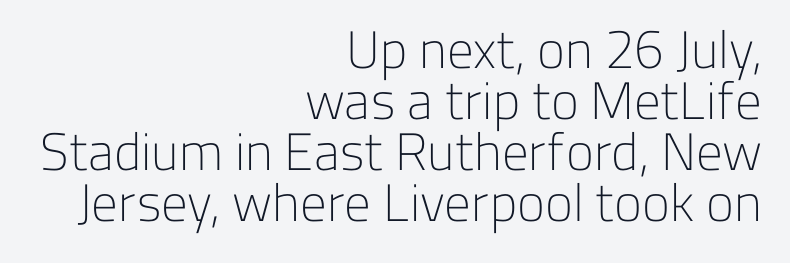
The font's upright variant was chosen for this text. Stroke thickness stays within the range of a standard reading face or lighter. Regarding serifs, this sample does without them. Successive baselines arrive quickly, one right under another.
